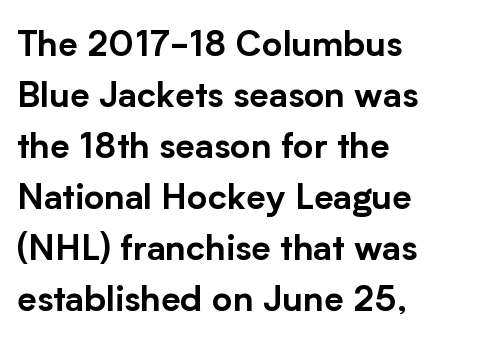
The image shows 35 px sans-serif type, upright; set left-aligned, normal line spacing (1.46x), normal letter spacing, not underlined; low stroke contrast and a medium x-height.
